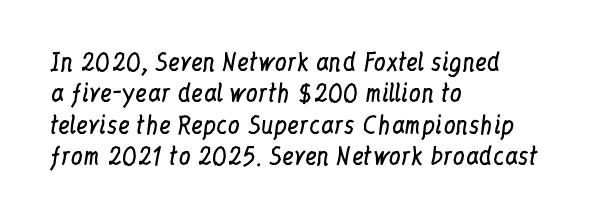
The image shows 24 px text type; set left-aligned, normal line spacing (1.31x), normal letter spacing, not underlined.
